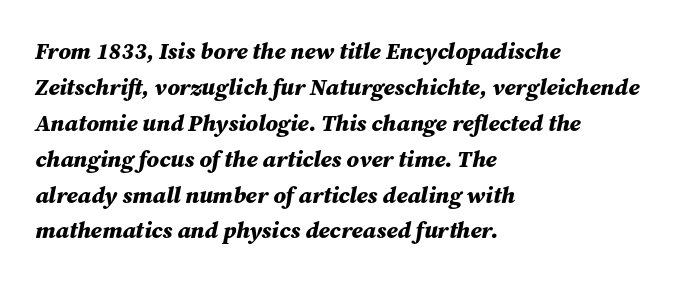
{"italic": "yes", "lean": "right", "slant_degrees": 12, "bold": "yes", "underline": "no", "align": "left", "line_spacing": "normal", "line_spacing_ratio": 1.56, "letter_spacing": "normal", "letter_spacing_em": 0.0, "glyph_px": 23}
